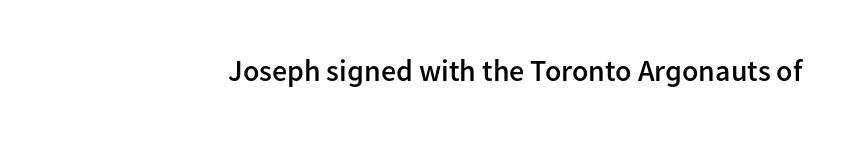
{"serif": "no", "italic": "no", "bold": "semi", "weight": "semibold", "width": "normal", "stroke_contrast": "low", "x_height": "medium", "monospaced": "no", "underline": "no", "letter_spacing": "normal", "letter_spacing_em": 0.0, "glyph_px": 30}
